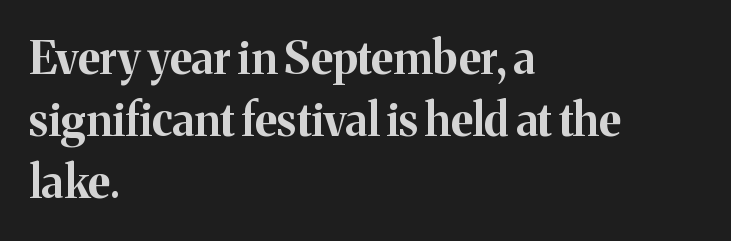
A bare baseline throughout the passage. Spacing verdict: proportional, widths tailored to each character. Designer's note — italics off, roman on. Characters follow at the spacing the type designer built in. The glyphs in this specimen are seriffed.
